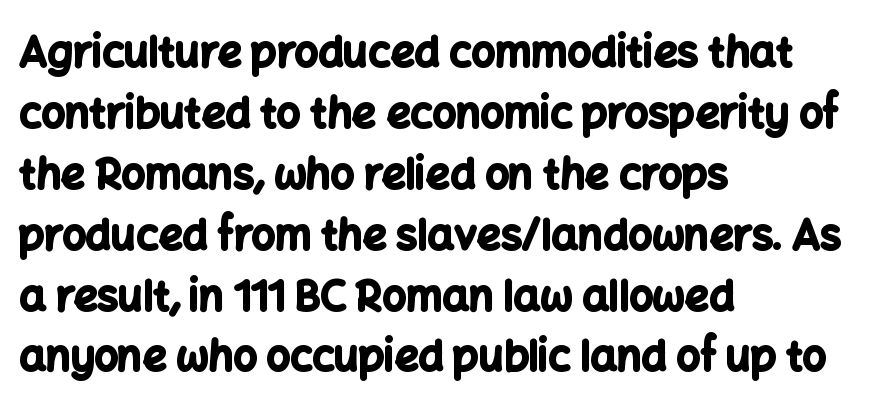
The image shows 42 px bold sans-serif type, upright; set left-aligned, normal line spacing (1.45x), normal letter spacing, not underlined; low stroke contrast and a medium x-height.
